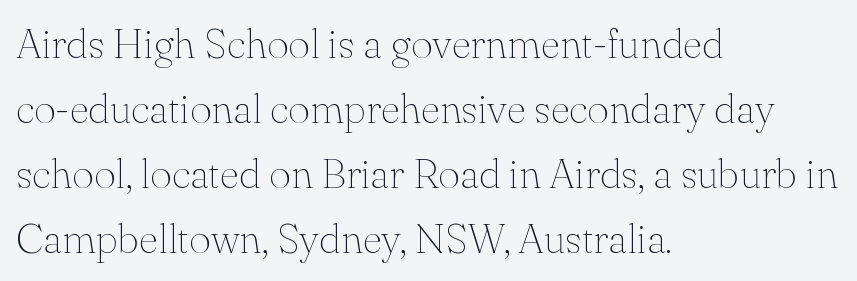
Q: Is the text bold? A: No.
Q: Is the text italic (slanted)? A: No, it is upright.
Q: Is the typeface a serif or a sans-serif typeface? A: Serif.
Q: Is the text underlined? A: No.
Q: How is the paragraph aligned? A: Left-aligned.
Q: Is the spacing between letters normal or unusually wide? A: Normal.
Q: Is the spacing between lines tight, normal or loose? A: Normal.
Q: Width (condensed, normal, or wide)? A: Normal.
Q: Stroke contrast? A: Medium.
Q: x-height? A: Small.
Q: Monospaced? A: No.
